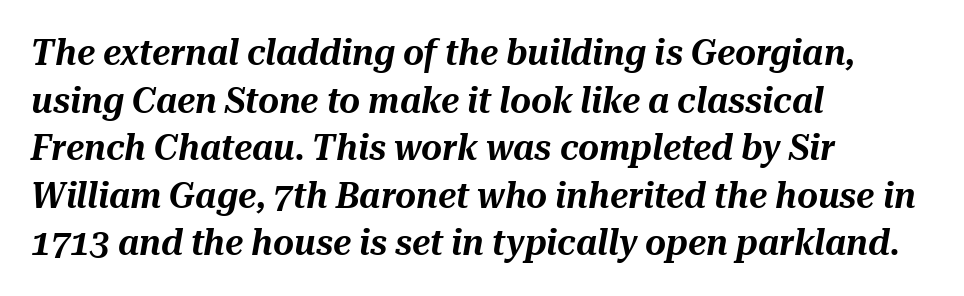
Q: Is the text italic (slanted)? A: Yes, it leans right by about 10 degrees.
Q: Is the text underlined? A: No.
Q: How is the paragraph aligned? A: Left-aligned.
Q: Is the spacing between letters normal or unusually wide? A: Normal.
Q: Is the spacing between lines tight, normal or loose? A: Normal.
Q: Width (condensed, normal, or wide)? A: Normal.
Q: Stroke contrast? A: Medium.
Q: x-height? A: Medium.
Q: Monospaced? A: No.
